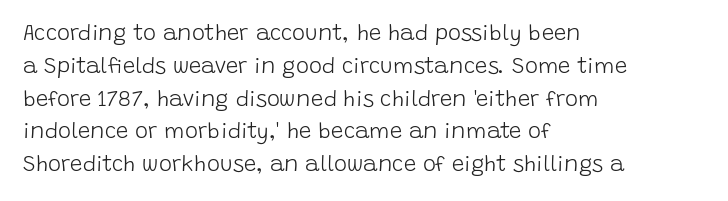
The image shows 22 px text type, upright; set left-aligned, normal line spacing (1.49x), normal letter spacing, not underlined.
